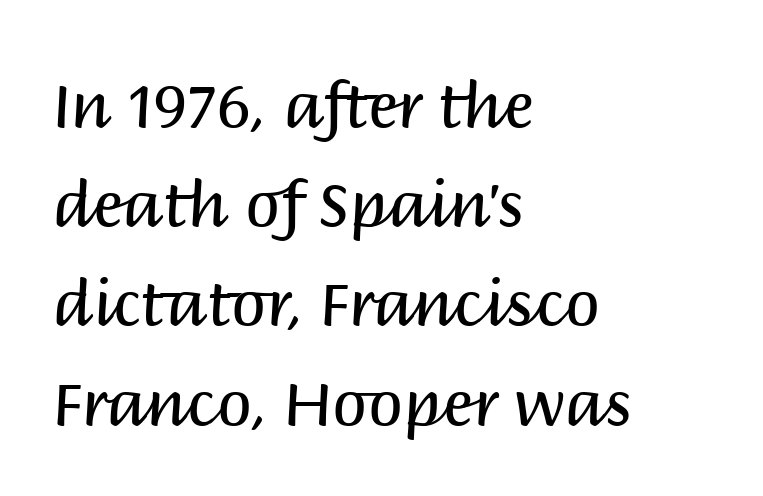
Honestly, there is no underline to notice here at all. Students, observe: this is what conventionally led text looks like. These lines are rendered in a variable-pitch font. You could call the tracking neutral — neither tight nor loose. The weight would be labelled regular, book, light, or lighter still. A classic flush-left, rag-right setting is used for this passage.
